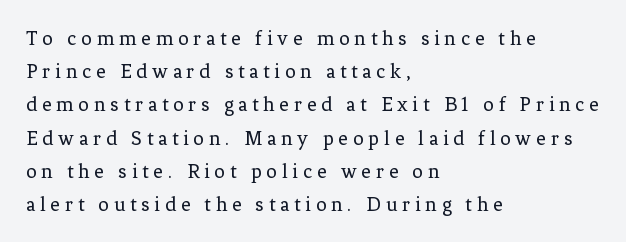
Q: Is the text bold? A: No.
Q: Is the text italic (slanted)? A: No, it is upright.
Q: Is the text underlined? A: No.
Q: How is the paragraph aligned? A: Left-aligned.
Q: Is the spacing between letters normal or unusually wide? A: Unusually wide.
Q: Is the spacing between lines tight, normal or loose? A: Normal.
